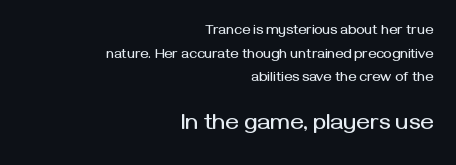
The strip under each line holds only bare page. Which chunk is bigger? The second one — the bottom block dwarfs the top. These lines stack with their right ends in a neat column. Italic: no, the glyphs are upright roman.
